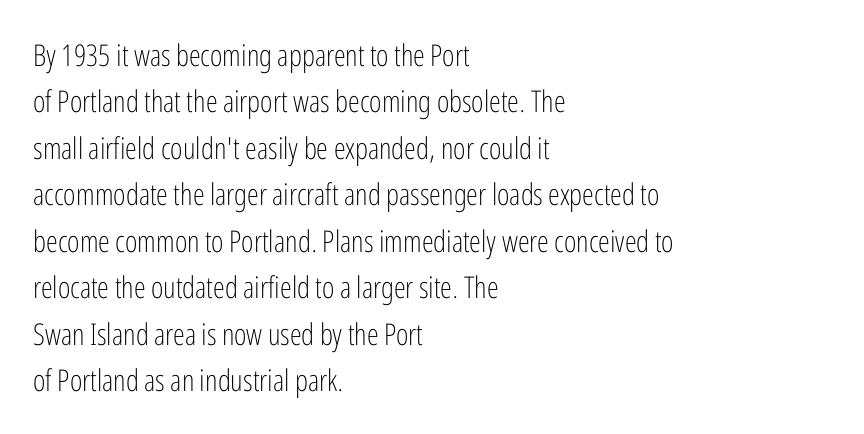
The face used here is proportionally spaced, like ordinary book or web type. What's the leading like? Ordinary, nothing unusual. This rendering employs a face without finishing strokes, i.e., a sans-serif. Italic? Not at all — the glyphs are vertical.
